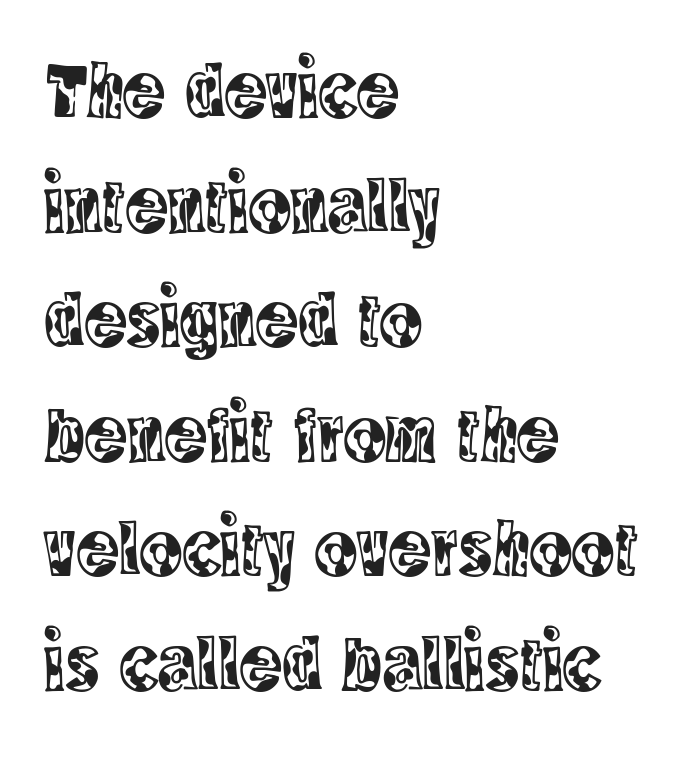
The passage shown is typed in a proportional face where columns would drift. Rows of type keep a routine distance in the vertical direction. Characters follow at the spacing the type designer built in. Serif or sans? Serif — the stroke terminals have little feet. Plain, unruled lines of type. Teacher's note: observe the even left margin — that is flush-left alignment.
